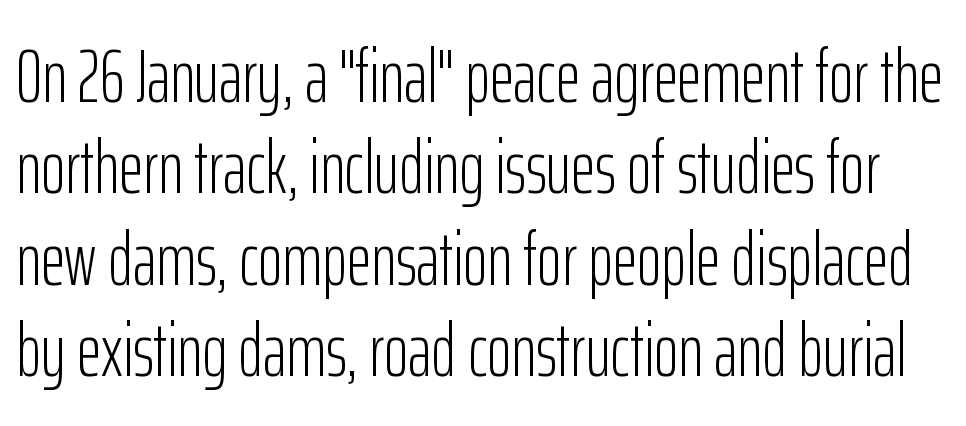
Q: Is the text bold? A: No.
Q: Is the text italic (slanted)? A: No, it is upright.
Q: Is the typeface a serif or a sans-serif typeface? A: Sans-serif.
Q: Is the text underlined? A: No.
Q: Is the spacing between letters normal or unusually wide? A: Normal.
Q: Width (condensed, normal, or wide)? A: Condensed.
Q: Stroke contrast? A: Low.
Q: x-height? A: Medium.
Q: Monospaced? A: No.
